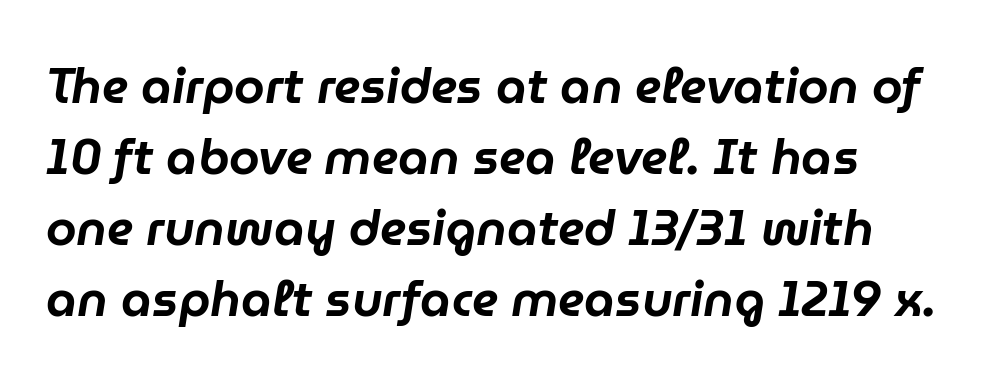
{"italic": "yes", "lean": "right", "slant_degrees": 9, "width": "normal", "stroke_contrast": "low", "x_height": "medium", "monospaced": "no", "underline": "no", "line_spacing": "normal", "line_spacing_ratio": 1.45, "letter_spacing": "normal", "letter_spacing_em": 0.0, "glyph_px": 49}
